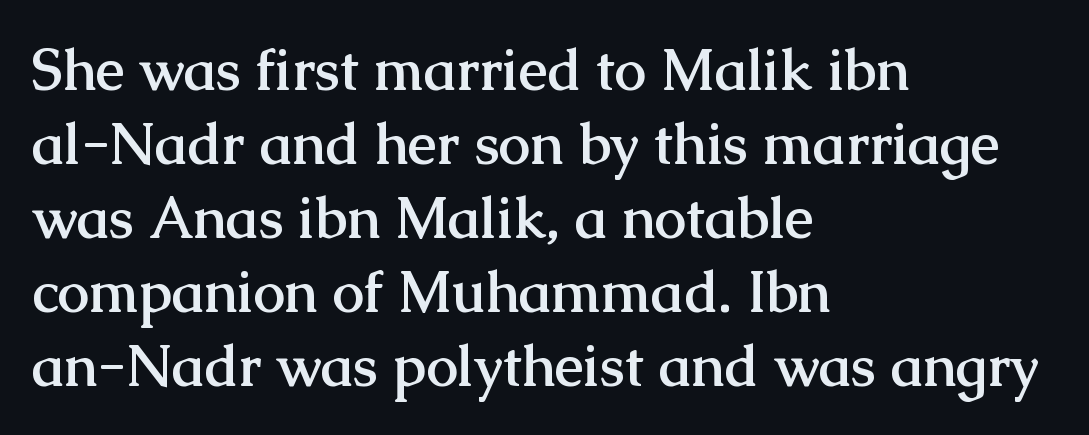
Q: Is the text bold? A: Yes.
Q: Is the text italic (slanted)? A: No, it is upright.
Q: Is the typeface a serif or a sans-serif typeface? A: Serif.
Q: Is the text underlined? A: No.
Q: How is the paragraph aligned? A: Left-aligned.
Q: Is the spacing between letters normal or unusually wide? A: Normal.
Q: Is the spacing between lines tight, normal or loose? A: Normal.
Q: Width (condensed, normal, or wide)? A: Normal.
Q: Stroke contrast? A: Medium.
Q: x-height? A: Medium.
Q: Monospaced? A: No.
